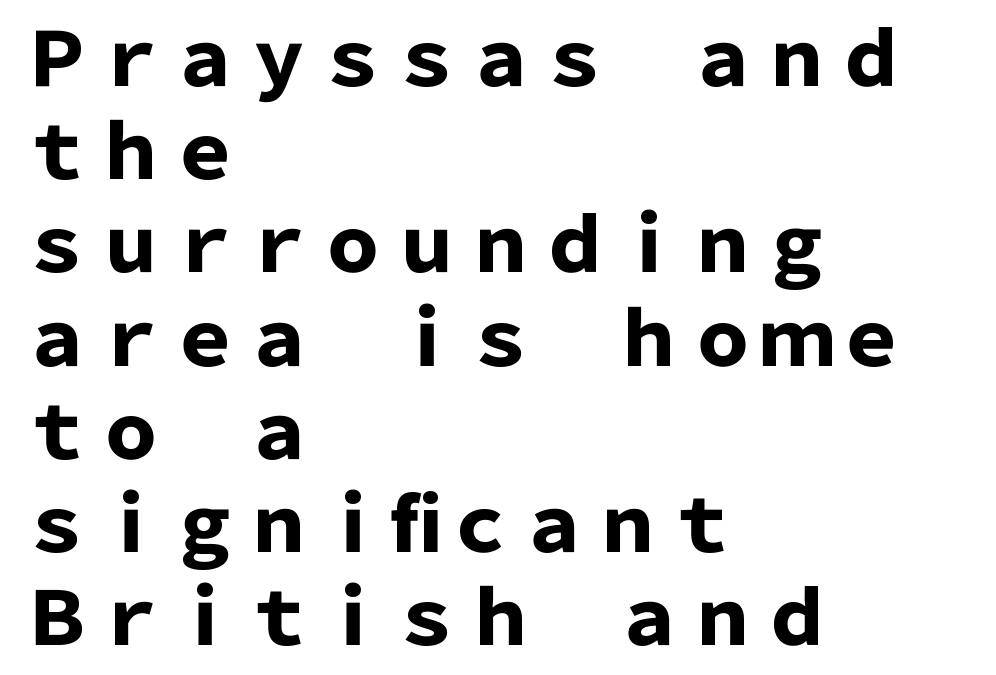
The image shows 74 px heavy sans-serif type, upright; set left-aligned, normal line spacing (1.26x), normal letter spacing, not underlined; low stroke contrast and a medium x-height.
